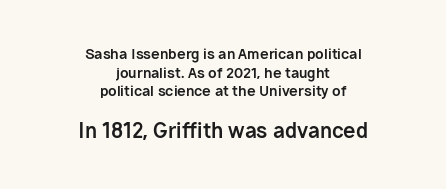
The image shows 20 px bold type, upright; set centered, normal line spacing (1.33x), normal letter spacing, not underlined; the second (bottom) block is 1.43x larger.
